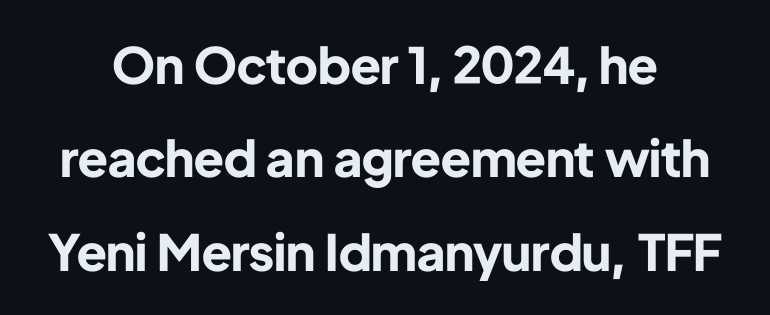
Standard letterfit; no display-style spreading of the glyphs. Designer's note — italics off, roman on. The passage shown is not underscored anywhere. As a designer I'd log this as weight 700, bold. Varying glyph widths throughout — classic text-font behaviour. Unlike a traditional serif, this face leaves its strokes unadorned.
